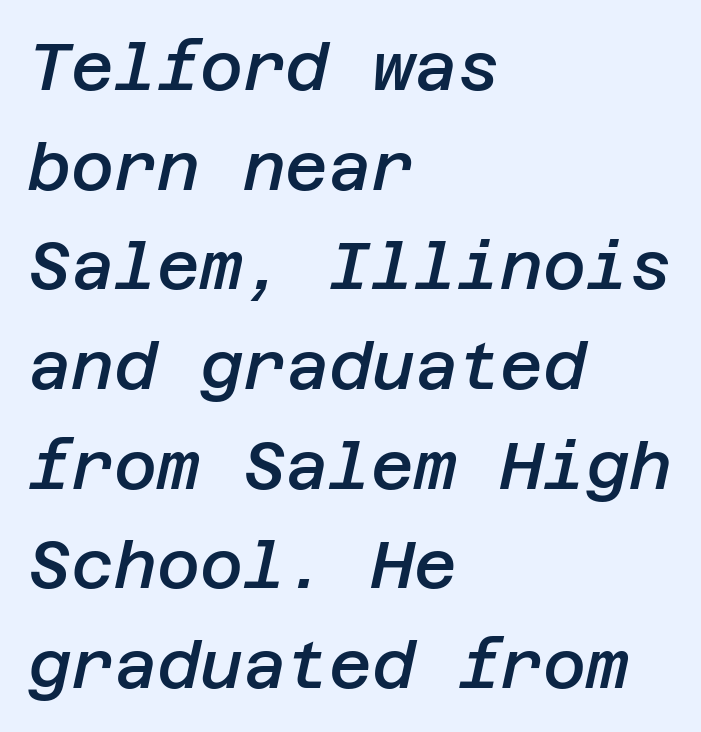
The image shows 66 px semibold type, italic (leaning right); set left-aligned, normal line spacing (1.51x), normal letter spacing, not underlined; low stroke contrast and a large x-height.
